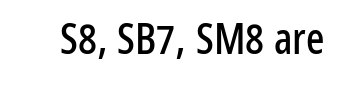
Spacing verdict: proportional, widths tailored to each character. The face used here is a sans, in the tradition of grotesques and geometrics. Every stem runs plumb, perpendicular to the baseline. Default kerning and tracking; the words read as compact shapes. Quick note: underline off.
